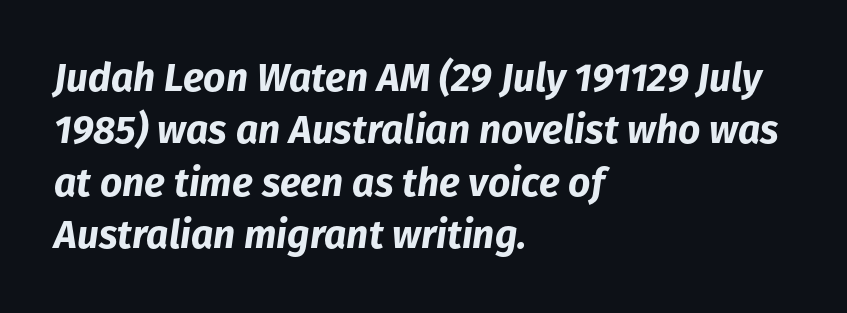
{"italic": "yes", "lean": "right", "slant_degrees": 8, "bold": "yes", "weight": "bold", "width": "normal", "stroke_contrast": "low", "x_height": "medium", "monospaced": "no", "underline": "no", "align": "left", "line_spacing": "normal", "line_spacing_ratio": 1.34, "letter_spacing": "normal", "letter_spacing_em": 0.0, "glyph_px": 39}
